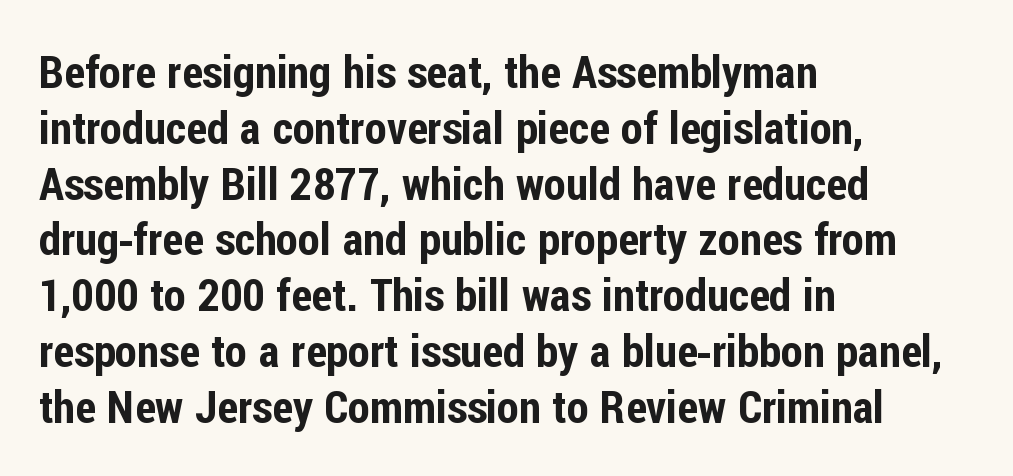
{"serif": "no", "italic": "no", "width": "condensed", "stroke_contrast": "low", "x_height": "medium", "monospaced": "no", "underline": "no", "align": "left", "line_spacing_ratio": 1.24, "letter_spacing": "normal", "letter_spacing_em": 0.0, "glyph_px": 45}
